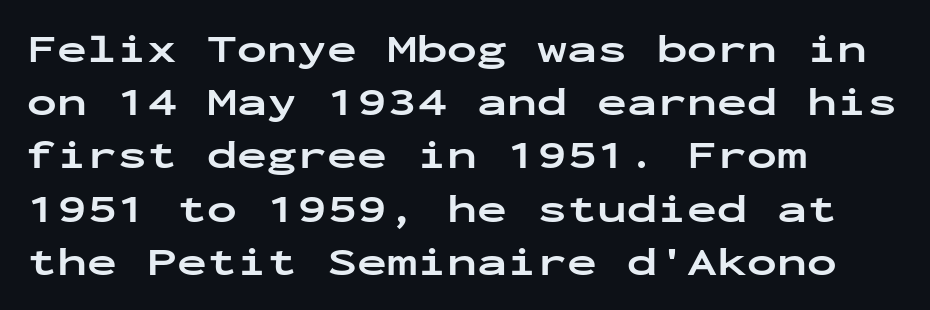
Q: Is the text bold? A: Yes.
Q: Is the text italic (slanted)? A: No, it is upright.
Q: Is the typeface a serif or a sans-serif typeface? A: Sans-serif.
Q: Is the text underlined? A: No.
Q: How is the paragraph aligned? A: Left-aligned.
Q: Is the spacing between letters normal or unusually wide? A: Normal.
Q: Is the spacing between lines tight, normal or loose? A: Normal.
Q: Width (condensed, normal, or wide)? A: Wide.
Q: Stroke contrast? A: Low.
Q: x-height? A: Medium.
Q: Monospaced? A: Yes.
